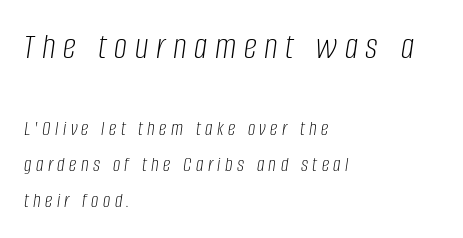
The image shows 37 px light, condensed type, italic (leaning right); set left-aligned, normal line spacing (1.7x), unusually wide letter spacing (+0.21 em), not underlined; the first (top) block is 1.76x larger; low stroke contrast and a large x-height.
